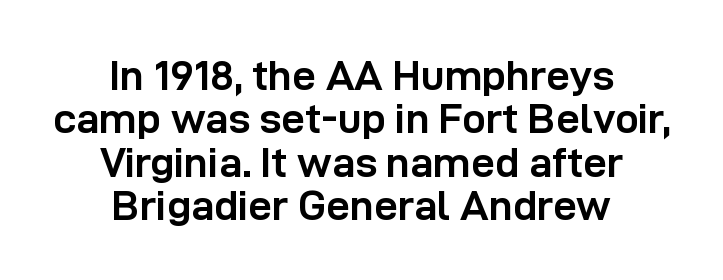
{"serif": "no", "italic": "no", "bold": "yes", "weight": "semibold", "width": "normal", "stroke_contrast": "low", "x_height": "medium", "monospaced": "no", "underline": "no", "align": "center", "line_spacing": "tight", "line_spacing_ratio": 1.03, "letter_spacing": "normal", "letter_spacing_em": 0.0, "glyph_px": 42}
